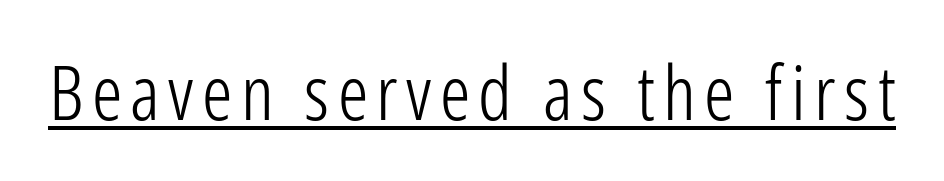
{"serif": "no", "italic": "no", "bold": "no", "weight": "light", "width": "condensed", "stroke_contrast": "low", "x_height": "medium", "monospaced": "no", "underline": "yes", "glyph_px": 76}
